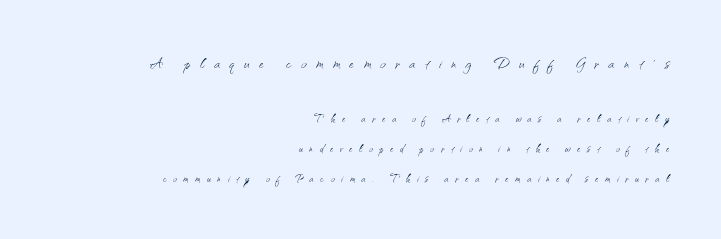
The letterforms sit at book weight or below. This rendering uses right alignment, leaving the left contour irregular. Only glyphs here, with clear space below each row. Students, note that the glyphs here are deliberately spaced far apart. The first block has been scaled up relative to the second. Summary of vertical rhythm: relaxed, with wide interline spacing.
